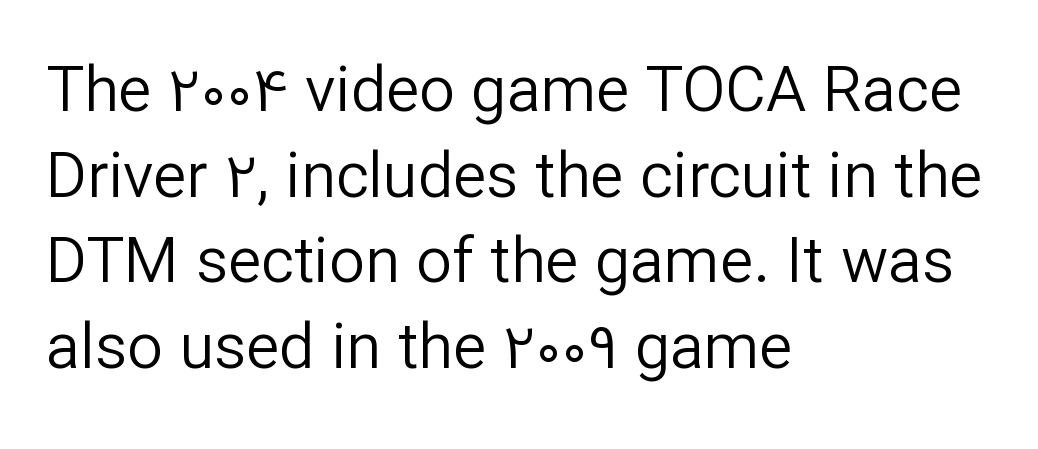
{"serif": "no", "italic": "no", "bold": "no", "weight": "regular", "width": "normal", "stroke_contrast": "low", "x_height": "medium", "monospaced": "no", "underline": "no", "align": "left", "line_spacing": "normal", "line_spacing_ratio": 1.36, "letter_spacing": "normal", "letter_spacing_em": 0.0, "glyph_px": 63}
